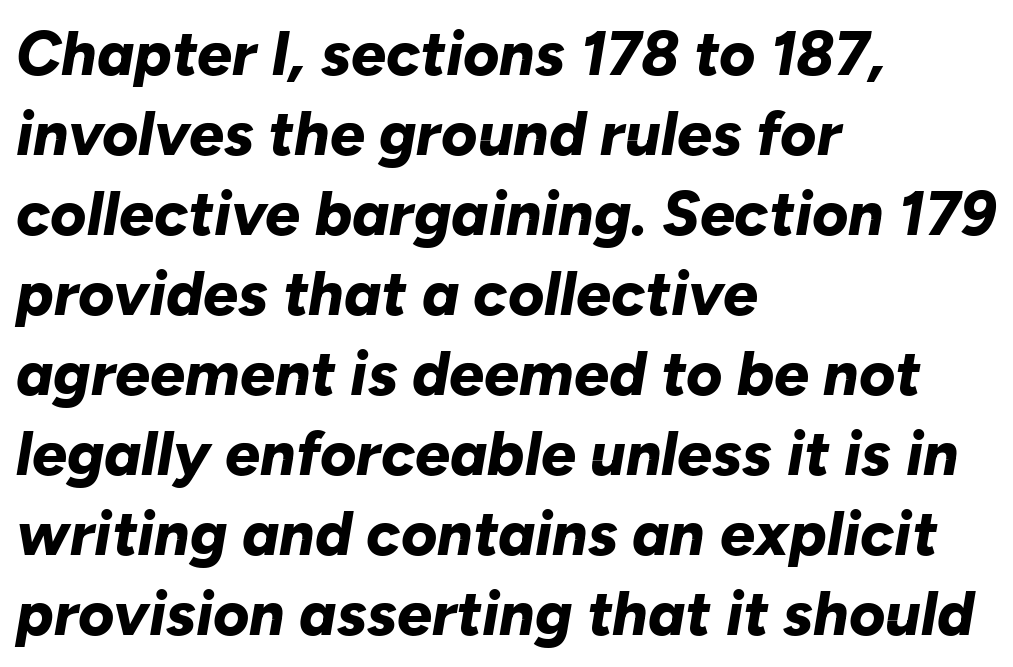
{"italic": "yes", "lean": "right", "slant_degrees": 10, "bold": "yes", "weight": "bold", "width": "normal", "stroke_contrast": "low", "x_height": "medium", "monospaced": "no", "underline": "no", "align": "left", "line_spacing": "normal", "line_spacing_ratio": 1.29, "letter_spacing": "normal", "letter_spacing_em": 0.0, "glyph_px": 62}
